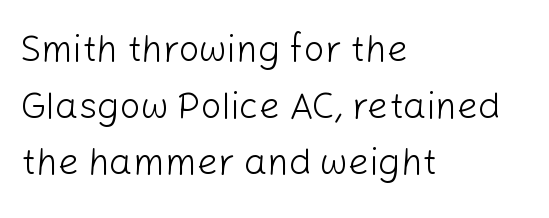
Q: Is the text bold? A: No.
Q: Is the text italic (slanted)? A: No, it is upright.
Q: Is the typeface a serif or a sans-serif typeface? A: Sans-serif.
Q: Is the text underlined? A: No.
Q: How is the paragraph aligned? A: Left-aligned.
Q: Is the spacing between letters normal or unusually wide? A: Normal.
Q: Is the spacing between lines tight, normal or loose? A: Normal.
Q: Width (condensed, normal, or wide)? A: Normal.
Q: Stroke contrast? A: Low.
Q: x-height? A: Medium.
Q: Monospaced? A: No.
